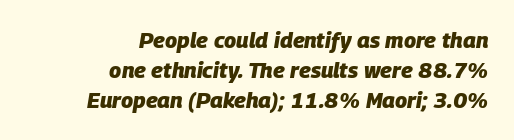
{"italic": "yes", "lean": "right", "slant_degrees": 9, "bold": "yes", "underline": "no", "align": "right", "line_spacing": "normal", "line_spacing_ratio": 1.37, "letter_spacing": "normal", "letter_spacing_em": 0.0, "glyph_px": 22}
